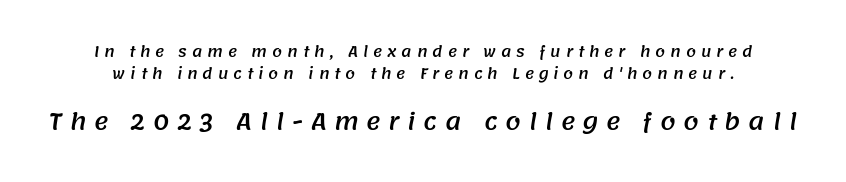
{"underline": "no", "line_spacing": "normal", "line_spacing_ratio": 1.55, "letter_spacing": "wide", "letter_spacing_em": 0.35, "larger_block": "second", "size_ratio": 1.57, "glyph_px": 22}
